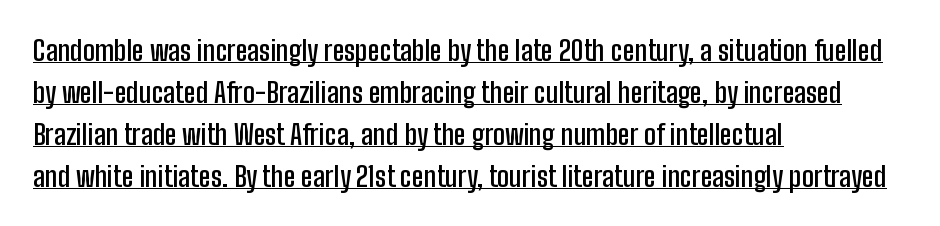
Q: Is the text bold? A: Semi-bold.
Q: Is the text italic (slanted)? A: No, it is upright.
Q: Is the typeface a serif or a sans-serif typeface? A: Sans-serif.
Q: Is the text underlined? A: Yes.
Q: How is the paragraph aligned? A: Left-aligned.
Q: Is the spacing between letters normal or unusually wide? A: Normal.
Q: Is the spacing between lines tight, normal or loose? A: Normal.
Q: Width (condensed, normal, or wide)? A: Condensed.
Q: Stroke contrast? A: Low.
Q: x-height? A: Medium.
Q: Monospaced? A: No.
